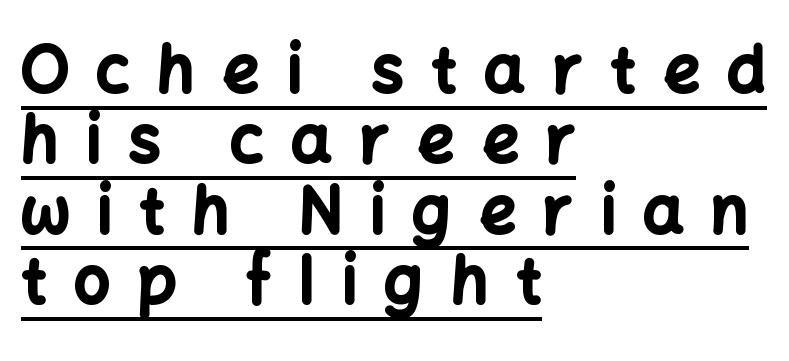
The image shows 64 px bold sans-serif type, upright; set left-aligned, tight line spacing (1.1x), unusually wide letter spacing (+0.43 em), underlined; low stroke contrast and a medium x-height.
